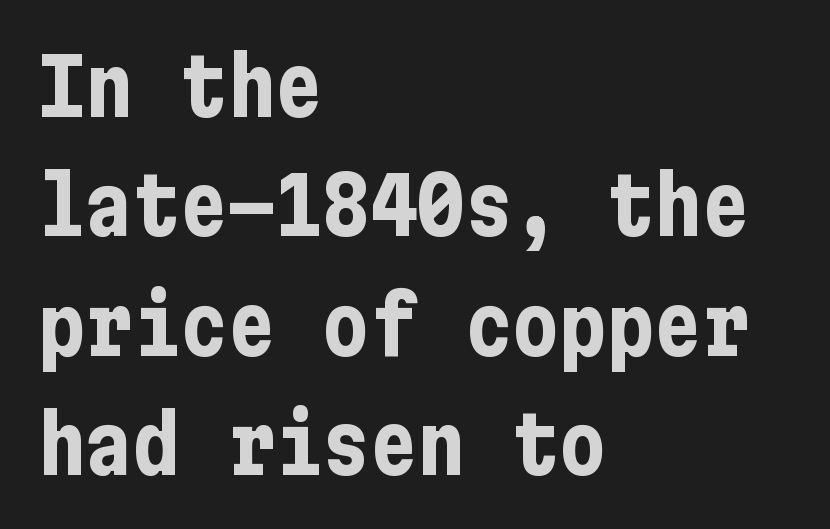
Q: Is the text bold? A: Yes.
Q: Is the text italic (slanted)? A: No, it is upright.
Q: Is the typeface a serif or a sans-serif typeface? A: Sans-serif.
Q: Is the text underlined? A: No.
Q: How is the paragraph aligned? A: Left-aligned.
Q: Is the spacing between letters normal or unusually wide? A: Normal.
Q: Is the spacing between lines tight, normal or loose? A: Normal.
Q: Width (condensed, normal, or wide)? A: Condensed.
Q: Stroke contrast? A: Low.
Q: x-height? A: Medium.
